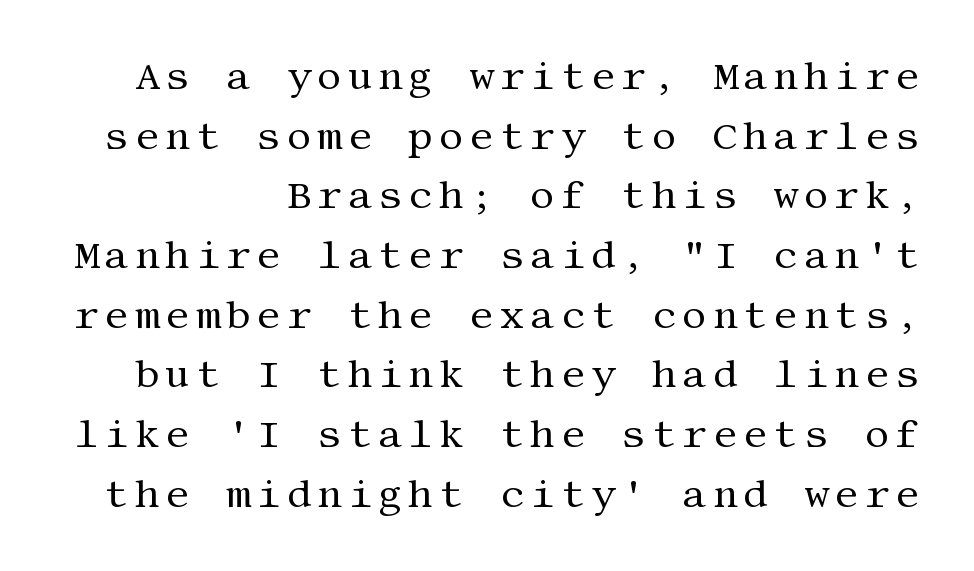
{"serif": "yes", "italic": "no", "bold": "no", "weight": "regular", "width": "normal", "stroke_contrast": "medium", "x_height": "large", "underline": "no", "line_spacing": "normal", "line_spacing_ratio": 1.53, "glyph_px": 39}
